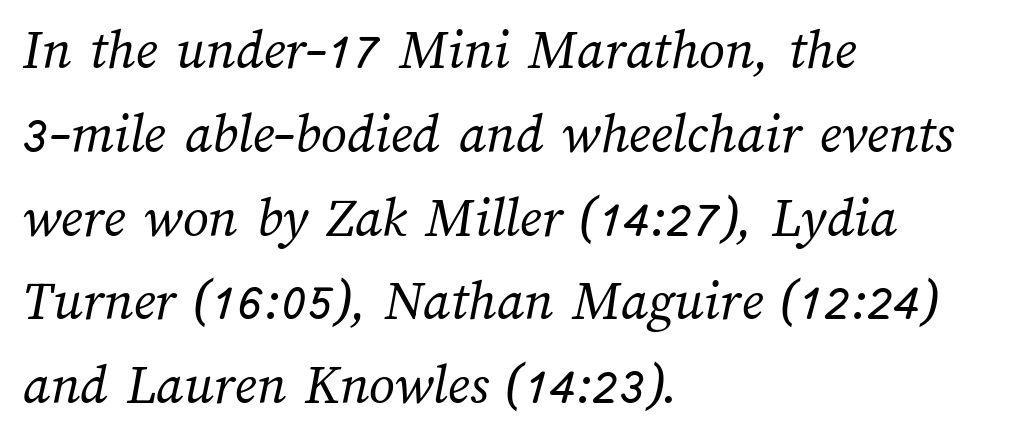
{"bold": "no", "weight": "regular", "width": "normal", "stroke_contrast": "medium", "x_height": "medium", "monospaced": "no", "underline": "no", "align": "left", "line_spacing": "normal", "line_spacing_ratio": 1.47, "letter_spacing": "normal", "letter_spacing_em": 0.0, "glyph_px": 57}
